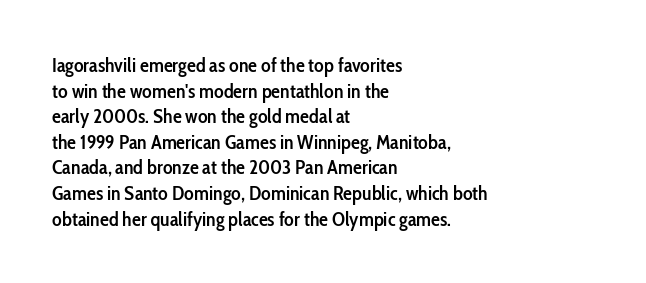
Caption: multi-line text, flush left, ragged right. This sample keeps an unexceptional amount of space between lines. Glance below the letters and you will spot only blank space. How are the letters spaced? Ordinarily, with no added tracking. The letters stand straight up with perfectly vertical stems.
